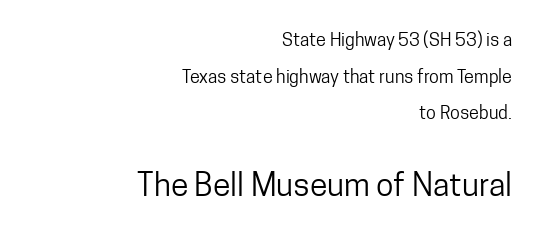
Check where the strokes stop: nothing finishes them off — pure sans. Does the copy run flush right? Yes — the right margin is perfectly even. The rendering enlarges the type as you move from the upper chunk to the lower. Do the letters lean? They stand straight. Letters have the restrained weight of plain body copy at most.
